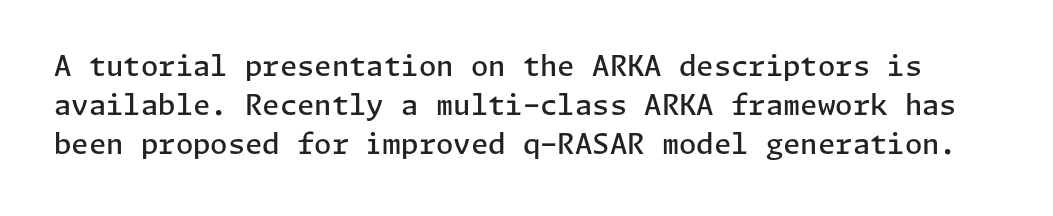
Q: Is the text bold? A: Semi-bold.
Q: Is the text italic (slanted)? A: No, it is upright.
Q: Is the typeface a serif or a sans-serif typeface? A: Sans-serif.
Q: Is the text underlined? A: No.
Q: Is the spacing between letters normal or unusually wide? A: Normal.
Q: Is the spacing between lines tight, normal or loose? A: Normal.
Q: Width (condensed, normal, or wide)? A: Normal.
Q: Stroke contrast? A: Low.
Q: x-height? A: Medium.
